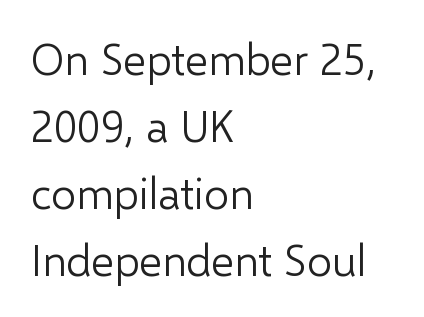
Unbolded letterforms with no extra heft. Check under the words: just untouched page. Do the characters align in a grid? No, the font is proportional. Reading down the block, your eye returns to a fixed left position each line. Notice how descenders clear the ascenders below comfortably — that's standard leading. Inter-character spacing is left at the font's built-in metrics.
